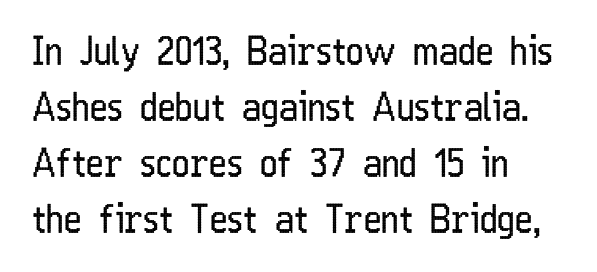
The rag falls on the right side of this text block. A roman cut, with each character standing at attention. A bare baseline throughout the passage. The face used here is a sans, in the tradition of grotesques and geometrics. The lines sit at an ordinary, default distance from one another. Unbolded letterforms with no extra heft.
